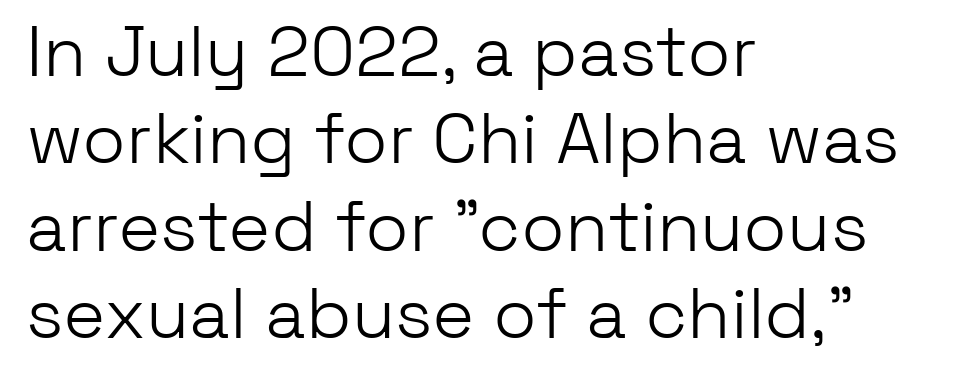
Weight: regular or lighter. This sample uses a sans-serif face. This rendering features lettering with no underline. Casual observation: everything's shoved over to the left. This sample uses an upright cut, with every glyph sitting square on the baseline. Each letter keeps its own natural width here, so spacing adapts to shape.
